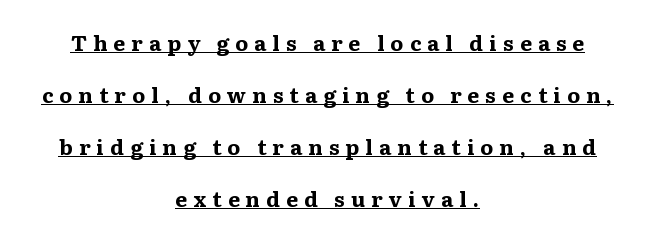
Students, observe the line beneath the letters — that is underlining. Teacher's note: observe the equal gaps on both sides — that is centered alignment. The line texture is sparse and dotted thanks to wide tracking. Widely set lines give the paragraph a tall, airy silhouette. On the weight axis this lands at bold, roughly 700. Posture: upright roman.
